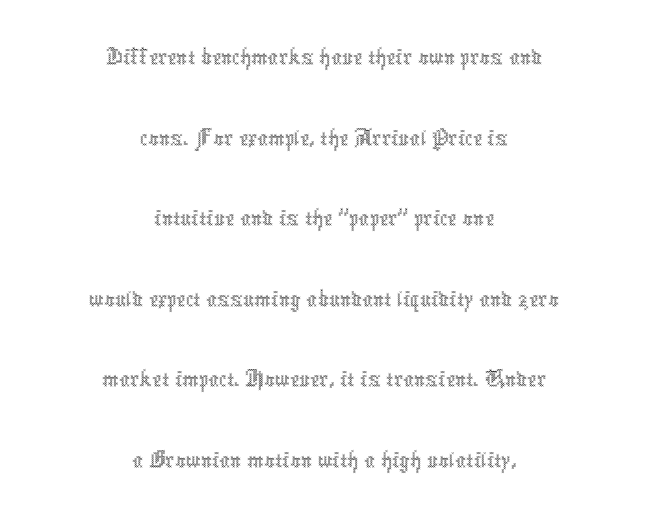
{"italic": "no", "bold": "no", "weight": "thin", "width": "condensed", "x_height": "medium", "monospaced": "no", "underline": "no", "align": "center", "line_spacing": "normal", "line_spacing_ratio": 1.55, "letter_spacing": "normal", "letter_spacing_em": 0.0, "glyph_px": 52}
